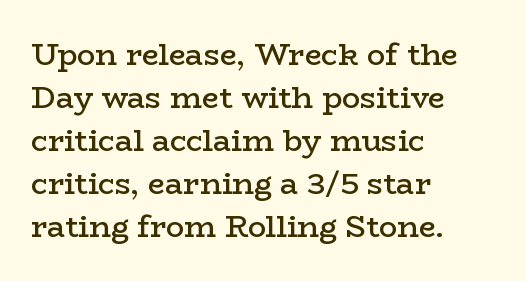
The image shows 30 px semibold, wide serif type, upright; set left-aligned, normal line spacing (1.43x), normal letter spacing, not underlined; low stroke contrast and a medium x-height.
